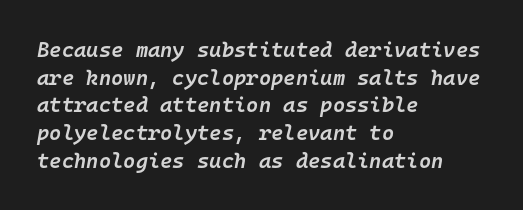
The image shows 21 px text type, italic (leaning right); set left-aligned, normal line spacing (1.32x), normal letter spacing, not underlined.
